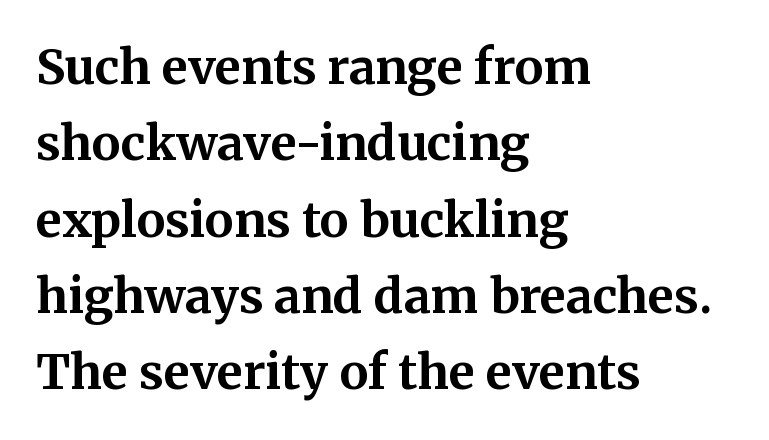
Q: Is the text bold? A: Yes.
Q: Is the text italic (slanted)? A: No, it is upright.
Q: Is the typeface a serif or a sans-serif typeface? A: Serif.
Q: Is the text underlined? A: No.
Q: How is the paragraph aligned? A: Left-aligned.
Q: Is the spacing between letters normal or unusually wide? A: Normal.
Q: Is the spacing between lines tight, normal or loose? A: Normal.
Q: Width (condensed, normal, or wide)? A: Normal.
Q: Stroke contrast? A: Medium.
Q: x-height? A: Medium.
Q: Monospaced? A: No.
